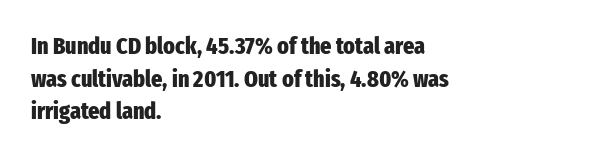
The rendering uses a moderate line-height, typical for paragraphs. The typography opts for an upright posture over an oblique one. Each word holds together tightly as a unit, with standard inter-letter gaps. Left-aligned paragraph, ragged on the right. The sample has been set heavy, in full bold. The string is rendered with underlining switched off.
